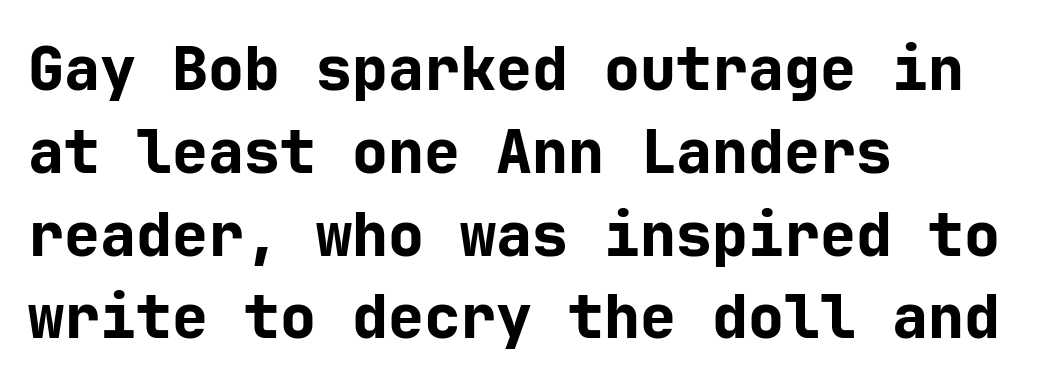
The image shows 60 px bold sans-serif type, upright; set left-aligned, normal line spacing (1.38x), normal letter spacing, not underlined; low stroke contrast and a medium x-height.
